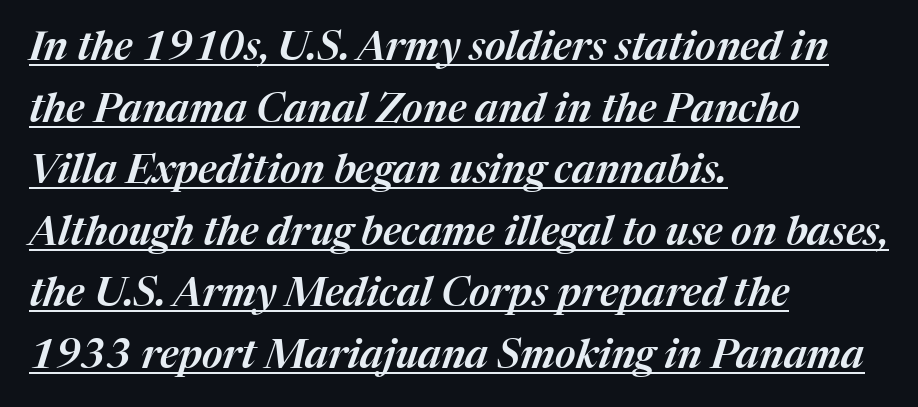
{"italic": "yes", "lean": "right", "slant_degrees": 17, "width": "normal", "stroke_contrast": "medium", "x_height": "medium", "monospaced": "no", "underline": "yes", "align": "left", "line_spacing": "normal", "line_spacing_ratio": 1.54, "letter_spacing": "normal", "letter_spacing_em": 0.0, "glyph_px": 40}
